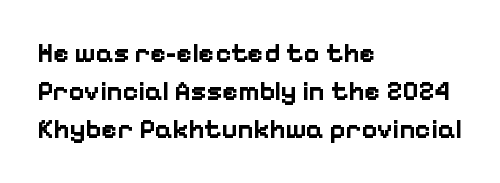
{"italic": "no", "bold": "yes", "underline": "no", "align": "left", "line_spacing": "normal", "line_spacing_ratio": 1.4, "letter_spacing": "normal", "letter_spacing_em": 0.0, "glyph_px": 27}
